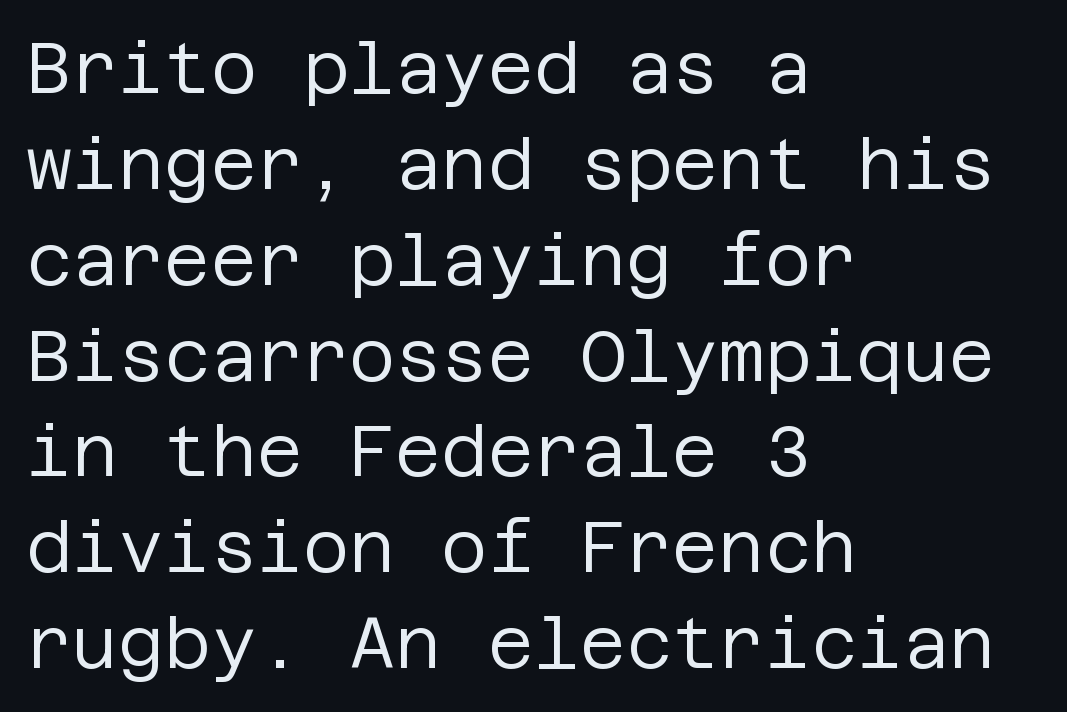
The image shows 71 px regular-weight sans-serif type, upright; set left-aligned, normal line spacing (1.35x), normal letter spacing, not underlined; low stroke contrast and a large x-height.
